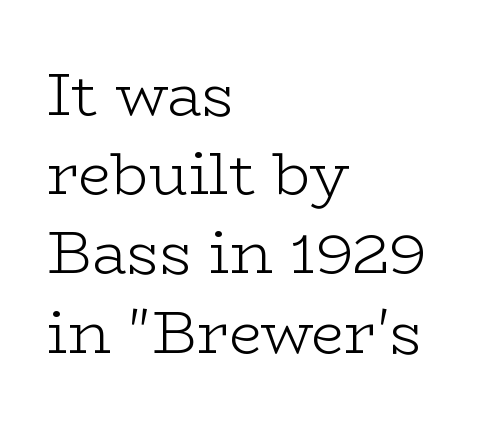
{"serif": "yes", "italic": "no", "bold": "no", "weight": "light", "width": "wide", "stroke_contrast": "low", "x_height": "medium", "monospaced": "no", "underline": "no", "align": "left", "line_spacing": "normal", "line_spacing_ratio": 1.32, "letter_spacing": "normal", "letter_spacing_em": 0.0, "glyph_px": 60}
